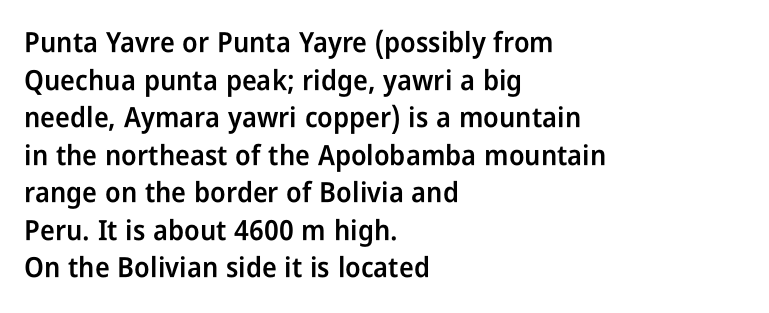
The image shows 28 px semibold, condensed sans-serif type, upright; set left-aligned, normal line spacing (1.34x), normal letter spacing, not underlined; low stroke contrast and a medium x-height.
